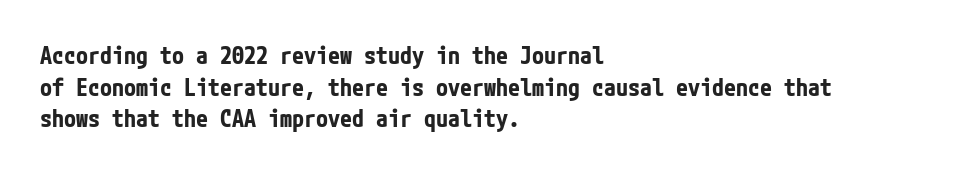
The image shows 24 px bold type, upright; set left-aligned, normal line spacing (1.32x), normal letter spacing, not underlined.
